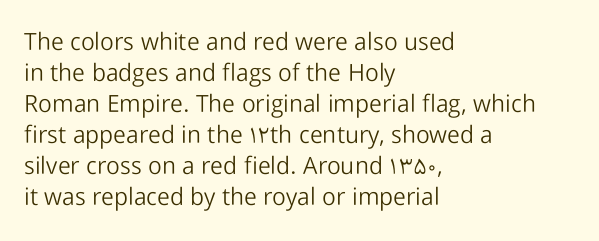
The image shows 24 px text type, upright; set left-aligned, normal line spacing (1.29x), normal letter spacing, not underlined.
